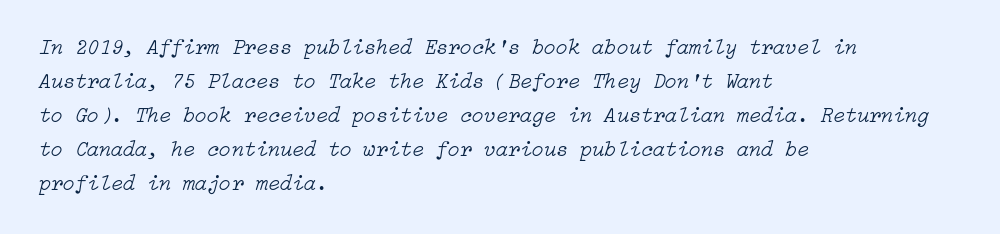
Is the block centered? No — it sits flush against the left margin. Rows of type keep a routine distance in the vertical direction. The typeface has the unassuming heft of standard copy or less. The rendering applies a slant to the glyphs. Characters follow at the spacing the type designer built in. Underlining? Definitely not there.
